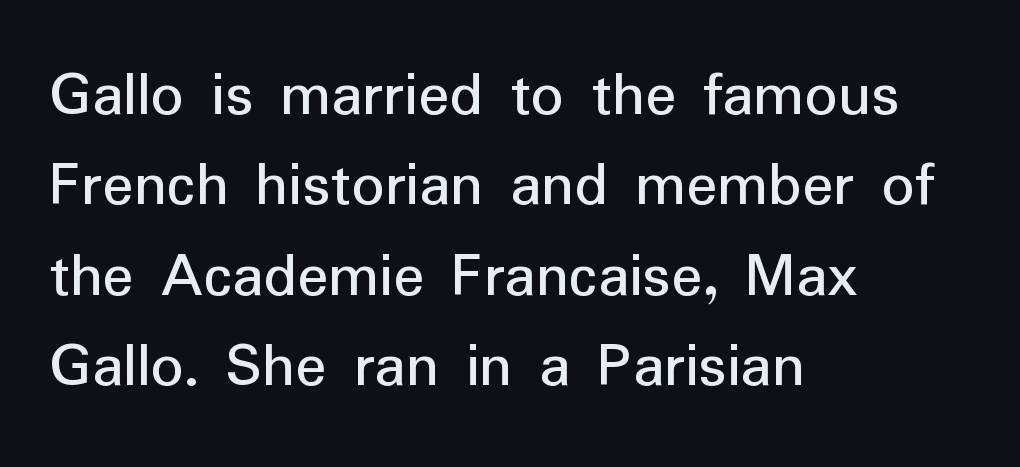
Q: Is the text bold? A: No.
Q: Is the text italic (slanted)? A: No, it is upright.
Q: Is the typeface a serif or a sans-serif typeface? A: Sans-serif.
Q: Is the text underlined? A: No.
Q: How is the paragraph aligned? A: Left-aligned.
Q: Is the spacing between letters normal or unusually wide? A: Normal.
Q: Is the spacing between lines tight, normal or loose? A: Normal.
Q: Width (condensed, normal, or wide)? A: Normal.
Q: Stroke contrast? A: Low.
Q: x-height? A: Medium.
Q: Monospaced? A: No.
